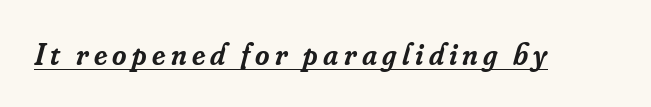
The image shows 31 px semibold serif type, italic (leaning right); set underlined; low stroke contrast and a small x-height.
